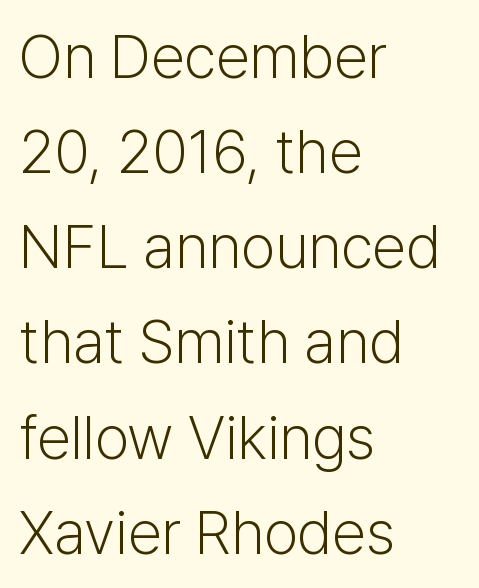
Q: Is the text bold? A: No.
Q: Is the text italic (slanted)? A: No, it is upright.
Q: Is the typeface a serif or a sans-serif typeface? A: Sans-serif.
Q: Is the text underlined? A: No.
Q: How is the paragraph aligned? A: Left-aligned.
Q: Is the spacing between letters normal or unusually wide? A: Normal.
Q: Is the spacing between lines tight, normal or loose? A: Normal.
Q: Width (condensed, normal, or wide)? A: Normal.
Q: Stroke contrast? A: Low.
Q: x-height? A: Medium.
Q: Monospaced? A: No.
